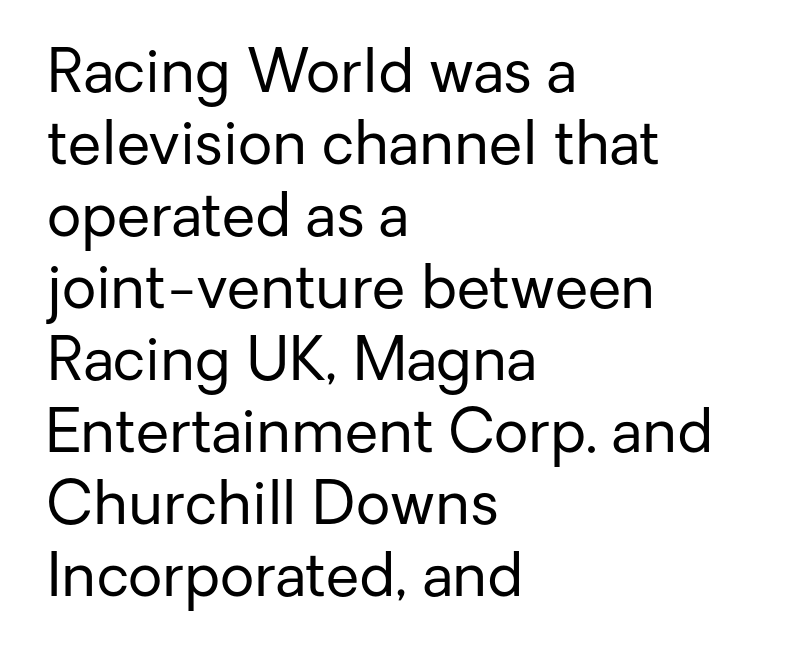
{"serif": "no", "italic": "no", "bold": "no", "weight": "regular", "width": "normal", "stroke_contrast": "low", "x_height": "medium", "monospaced": "no", "underline": "no", "align": "left", "line_spacing_ratio": 1.2, "letter_spacing": "normal", "letter_spacing_em": 0.0, "glyph_px": 60}
